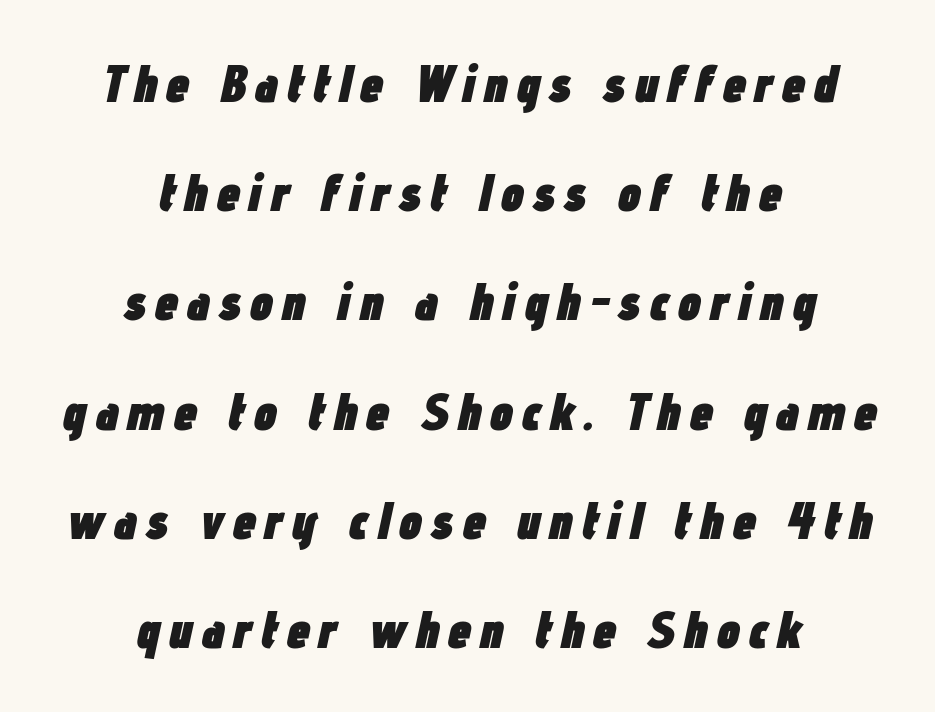
Q: Is the text bold? A: Yes.
Q: Is the text italic (slanted)? A: Yes, it leans right by about 12 degrees.
Q: Is the text underlined? A: No.
Q: How is the paragraph aligned? A: Centered.
Q: Is the spacing between lines tight, normal or loose? A: Loose.
Q: Width (condensed, normal, or wide)? A: Condensed.
Q: Stroke contrast? A: Low.
Q: x-height? A: Medium.
Q: Monospaced? A: No.
